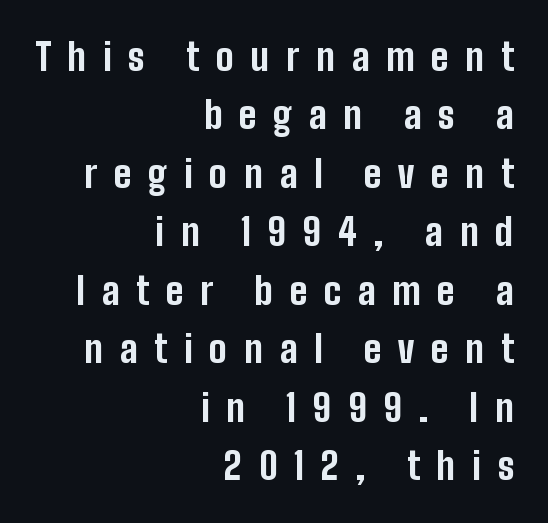
{"serif": "no", "italic": "no", "bold": "yes", "weight": "bold", "width": "condensed", "stroke_contrast": "low", "x_height": "medium", "monospaced": "no", "underline": "no", "align": "right", "line_spacing": "normal", "line_spacing_ratio": 1.58, "letter_spacing": "wide", "letter_spacing_em": 0.45, "glyph_px": 37}
